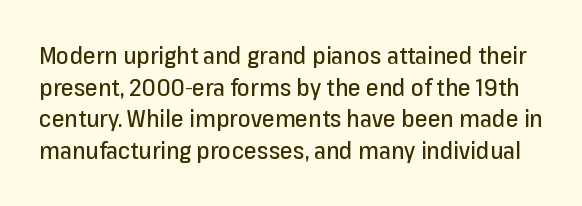
Q: Is the text italic (slanted)? A: No, it is upright.
Q: Is the text underlined? A: No.
Q: Is the spacing between letters normal or unusually wide? A: Normal.
Q: Is the spacing between lines tight, normal or loose? A: Normal.
